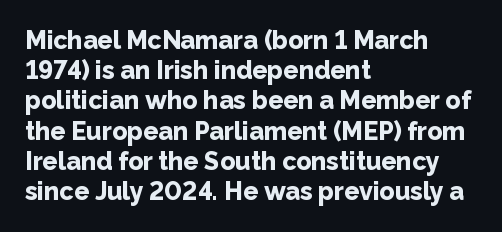
{"italic": "no", "bold": "yes", "underline": "no", "align": "left", "line_spacing_ratio": 1.21, "letter_spacing": "normal", "letter_spacing_em": 0.0, "glyph_px": 25}
